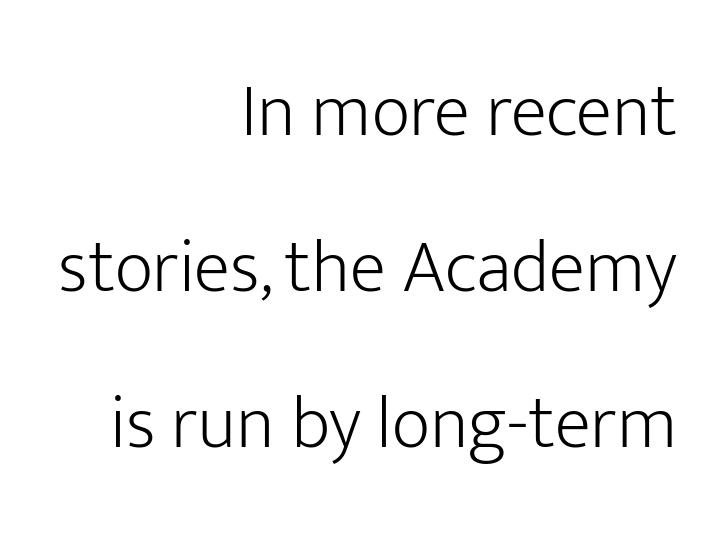
Q: Is the text bold? A: No.
Q: Is the text italic (slanted)? A: No, it is upright.
Q: Is the typeface a serif or a sans-serif typeface? A: Sans-serif.
Q: Is the text underlined? A: No.
Q: How is the paragraph aligned? A: Right-aligned.
Q: Is the spacing between letters normal or unusually wide? A: Normal.
Q: Is the spacing between lines tight, normal or loose? A: Loose.
Q: Width (condensed, normal, or wide)? A: Normal.
Q: Stroke contrast? A: Low.
Q: x-height? A: Medium.
Q: Monospaced? A: No.
